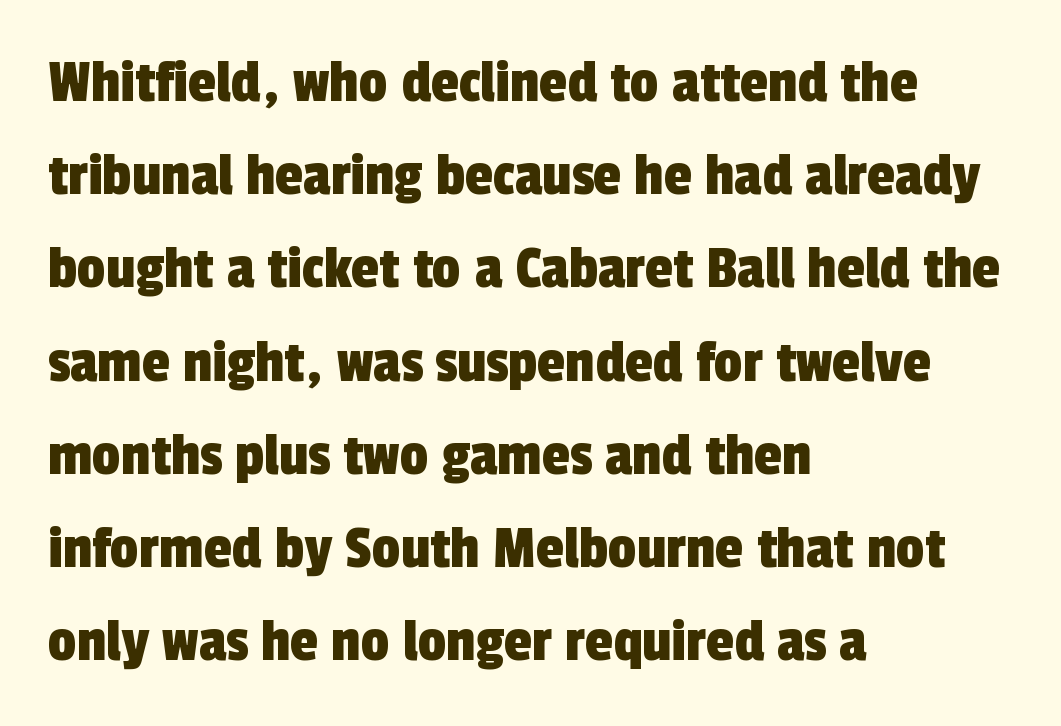
{"serif": "no", "width": "condensed", "x_height": "medium", "monospaced": "no", "underline": "no", "align": "left", "line_spacing": "normal", "line_spacing_ratio": 1.48, "letter_spacing": "normal", "letter_spacing_em": 0.0, "glyph_px": 63}
